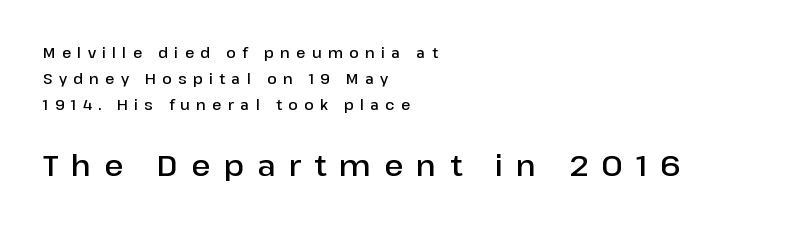
Q: Is the text bold? A: Semi-bold.
Q: Is the text italic (slanted)? A: No, it is upright.
Q: Is the typeface a serif or a sans-serif typeface? A: Sans-serif.
Q: Is the text underlined? A: No.
Q: How is the paragraph aligned? A: Left-aligned.
Q: Is the spacing between letters normal or unusually wide? A: Unusually wide.
Q: Which block of text is set in a larger size, the first (top) or the second (bottom)? A: The second (bottom) one.
Q: Width (condensed, normal, or wide)? A: Normal.
Q: Stroke contrast? A: Low.
Q: x-height? A: Medium.
Q: Monospaced? A: No.
